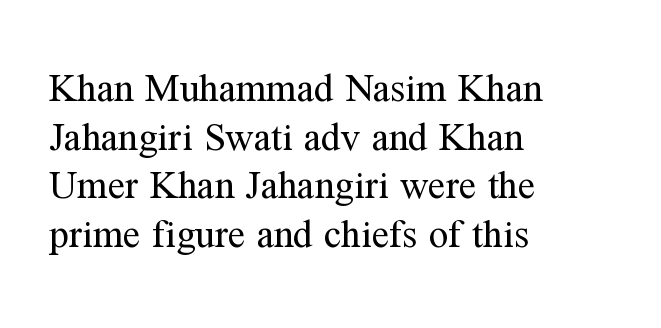
The image shows 39 px regular-weight serif type, upright; set left-aligned, normal line spacing (1.25x), normal letter spacing, not underlined; medium stroke contrast and a medium x-height.
